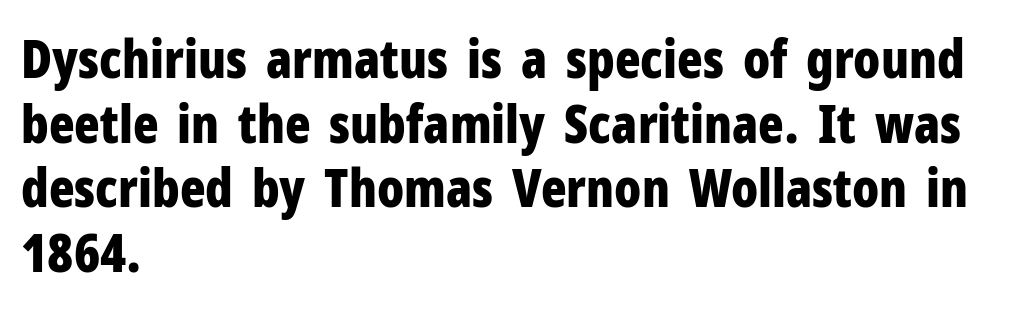
Q: Is the text bold? A: Yes.
Q: Is the text italic (slanted)? A: No, it is upright.
Q: Is the typeface a serif or a sans-serif typeface? A: Sans-serif.
Q: Is the text underlined? A: No.
Q: How is the paragraph aligned? A: Left-aligned.
Q: Is the spacing between letters normal or unusually wide? A: Normal.
Q: Width (condensed, normal, or wide)? A: Condensed.
Q: Stroke contrast? A: Low.
Q: x-height? A: Medium.
Q: Monospaced? A: No.
